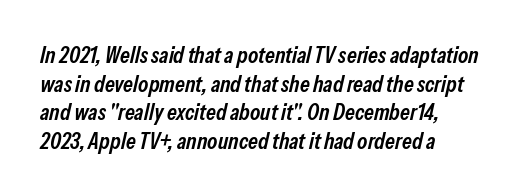
The compositor pushed each line to the left boundary. The passage shown is not underscored anywhere. This is oblique type, the kind used for emphasis or titles. I'd describe the lettering as semibold — firm but not a full bold. Between one letter and the next there's only the usual sliver of space.
